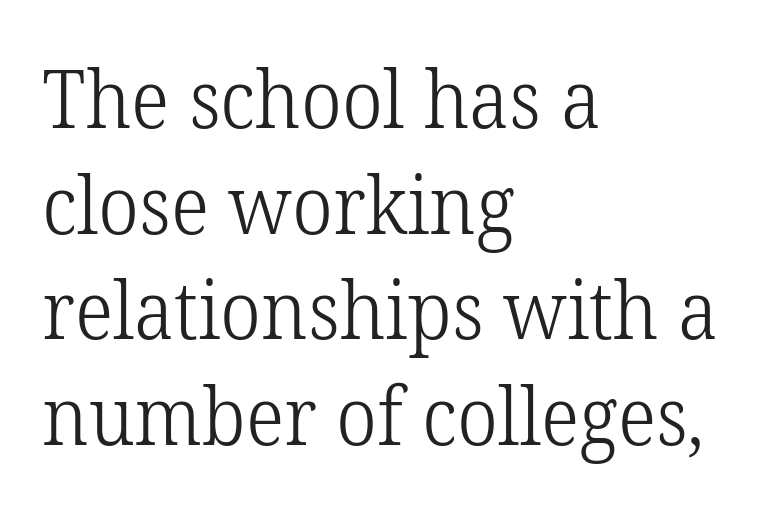
The lines in this sample share a left origin and differ only in where they stop. This sample uses a serif face. A roman cut, with each character standing at attention. Whoever set this chose a conventional vertical rhythm.
